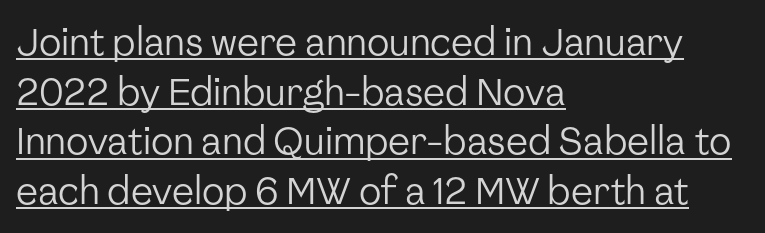
{"serif": "no", "italic": "no", "bold": "no", "weight": "regular", "width": "normal", "stroke_contrast": "low", "x_height": "medium", "monospaced": "no", "underline": "yes", "align": "left", "line_spacing": "normal", "line_spacing_ratio": 1.34, "letter_spacing": "normal", "letter_spacing_em": 0.0, "glyph_px": 37}
